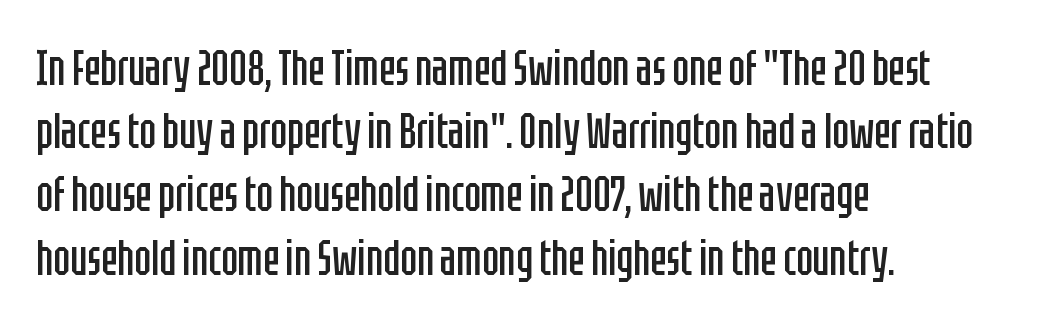
{"serif": "no", "italic": "no", "bold": "no", "weight": "regular", "width": "condensed", "stroke_contrast": "low", "x_height": "large", "monospaced": "no", "underline": "no", "align": "left", "line_spacing": "normal", "line_spacing_ratio": 1.29, "letter_spacing": "normal", "letter_spacing_em": 0.0, "glyph_px": 49}
